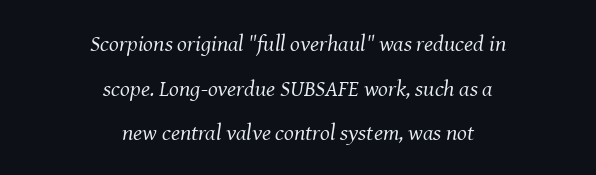
Any mark beneath the type? The region is blank. How are the letters spaced? Ordinarily, with no added tracking. The paragraph shown floats in the horizontal middle. The letters are slanted; this is an italic face. Leading: increased.
